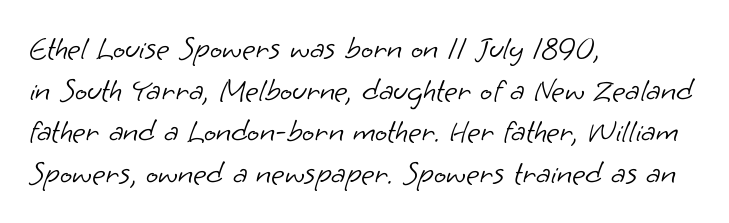
{"serif": "no", "bold": "no", "weight": "light", "width": "normal", "stroke_contrast": "low", "x_height": "small", "monospaced": "no", "underline": "no", "align": "left", "line_spacing": "normal", "line_spacing_ratio": 1.3, "letter_spacing": "normal", "letter_spacing_em": 0.0, "glyph_px": 32}
